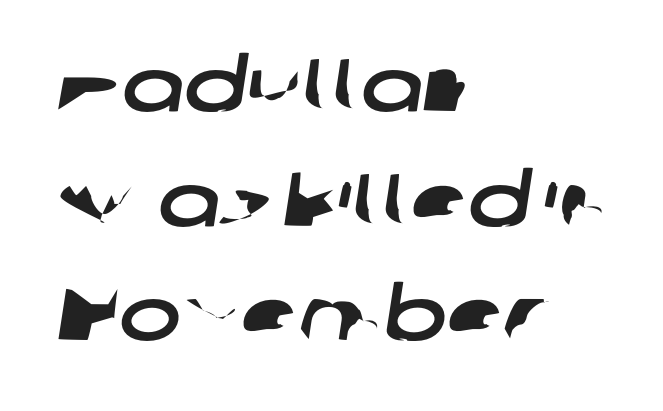
Q: Is the typeface a serif or a sans-serif typeface? A: Sans-serif.
Q: Is the text underlined? A: No.
Q: How is the paragraph aligned? A: Left-aligned.
Q: Is the spacing between letters normal or unusually wide? A: Normal.
Q: Is the spacing between lines tight, normal or loose? A: Normal.
Q: Width (condensed, normal, or wide)? A: Wide.
Q: Stroke contrast? A: Low.
Q: x-height? A: Medium.
Q: Monospaced? A: No.
